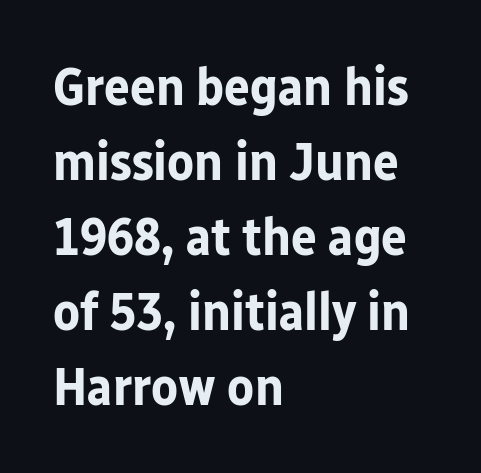
{"serif": "no", "italic": "no", "bold": "yes", "weight": "bold", "width": "normal", "stroke_contrast": "low", "x_height": "medium", "monospaced": "no", "underline": "no", "align": "left", "line_spacing": "normal", "line_spacing_ratio": 1.39, "letter_spacing": "normal", "letter_spacing_em": 0.0, "glyph_px": 54}
